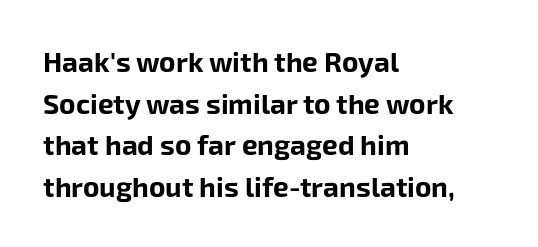
{"serif": "no", "italic": "no", "bold": "yes", "weight": "bold", "width": "normal", "stroke_contrast": "low", "x_height": "medium", "monospaced": "no", "underline": "no", "align": "left", "line_spacing": "normal", "line_spacing_ratio": 1.49, "letter_spacing": "normal", "letter_spacing_em": 0.0, "glyph_px": 28}
